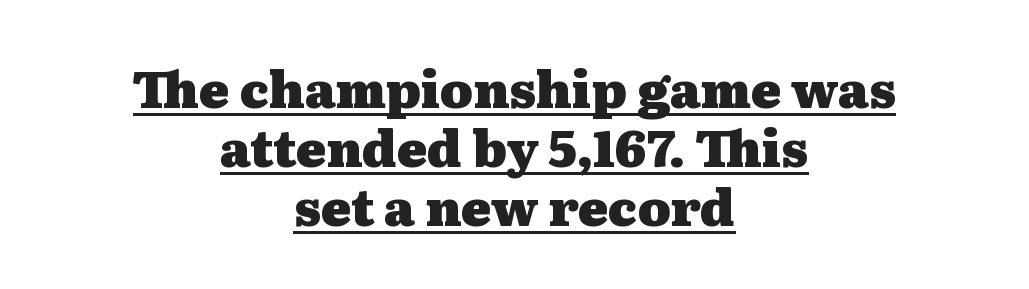
The image shows 50 px heavy, wide serif type, upright; set centered, line spacing 1.18x, normal letter spacing, underlined; medium stroke contrast and a medium x-height.
